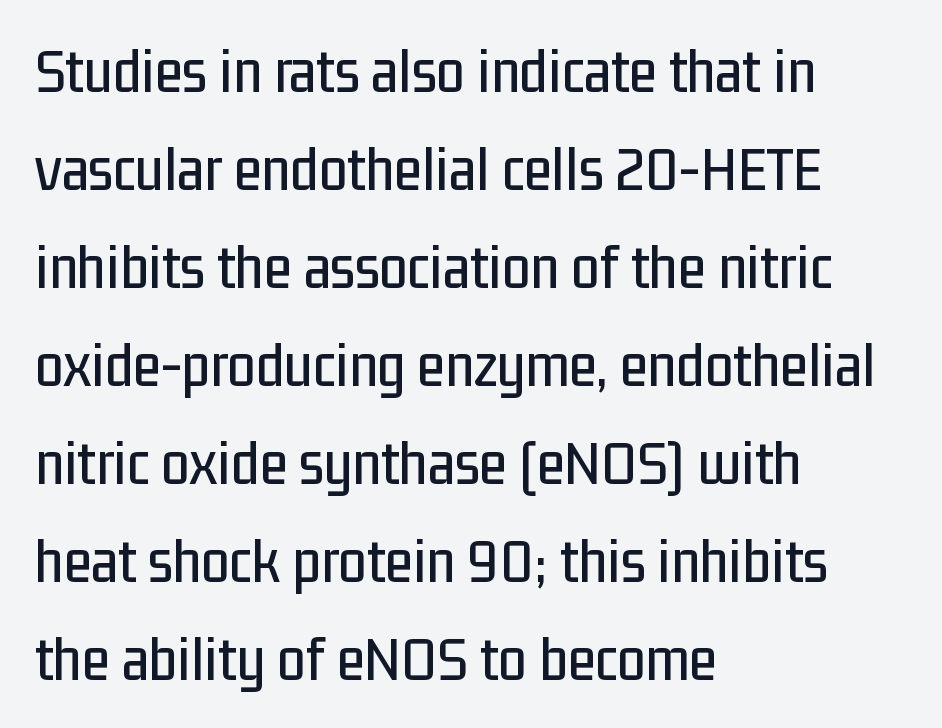
{"serif": "no", "italic": "no", "width": "condensed", "stroke_contrast": "low", "x_height": "medium", "monospaced": "no", "underline": "no", "align": "left", "line_spacing": "normal", "line_spacing_ratio": 1.53, "letter_spacing": "normal", "letter_spacing_em": 0.0, "glyph_px": 64}
